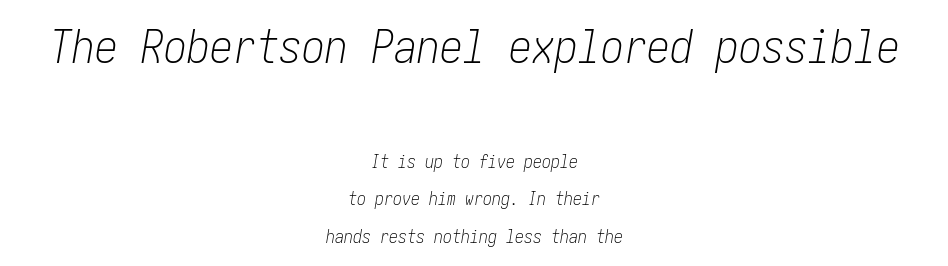
{"italic": "yes", "lean": "right", "slant_degrees": 10, "bold": "no", "weight": "light", "width": "condensed", "stroke_contrast": "low", "x_height": "medium", "underline": "no", "align": "center", "line_spacing": "loose", "line_spacing_ratio": 2.07, "letter_spacing": "normal", "letter_spacing_em": 0.0, "larger_block": "first", "size_ratio": 2.56, "glyph_px": 46}
